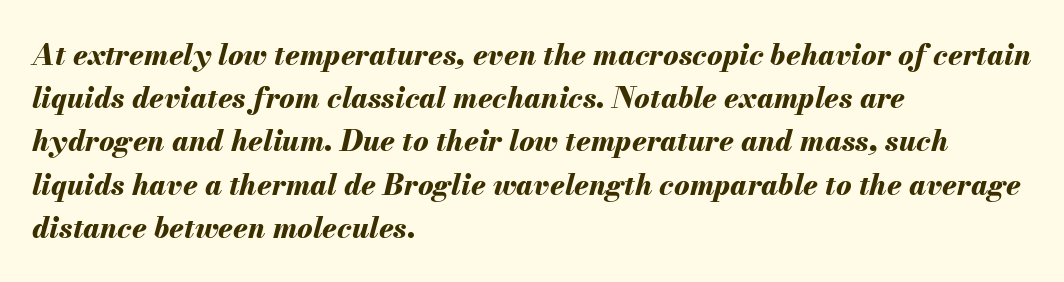
This sample uses an oblique cut, with every glyph tilted off the vertical. The rendering keeps characters at their native spacing. Descenders are the only things crossing below the line. A dark, heavy texture on the line: the type is bold. Left-aligned paragraph, ragged on the right. In terms of leading, this rendering sits right in the middle.
